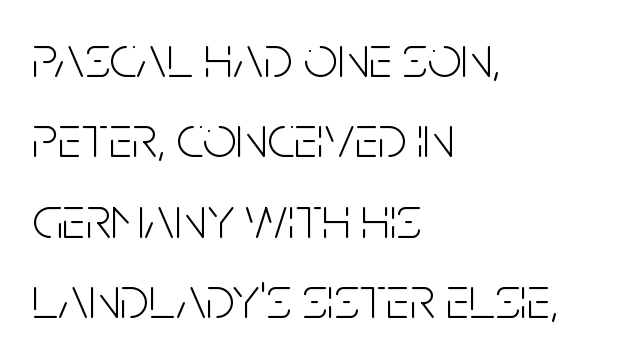
Anything drawn beneath the words? Only blank space. Does extra space separate the letters? No, they use regular spacing. To sum up the face: it is a sans, with no serifs. The axis of the letterforms is exactly vertical. Note the varied advance widths — an 'i' is clearly narrower than an 'm'.
